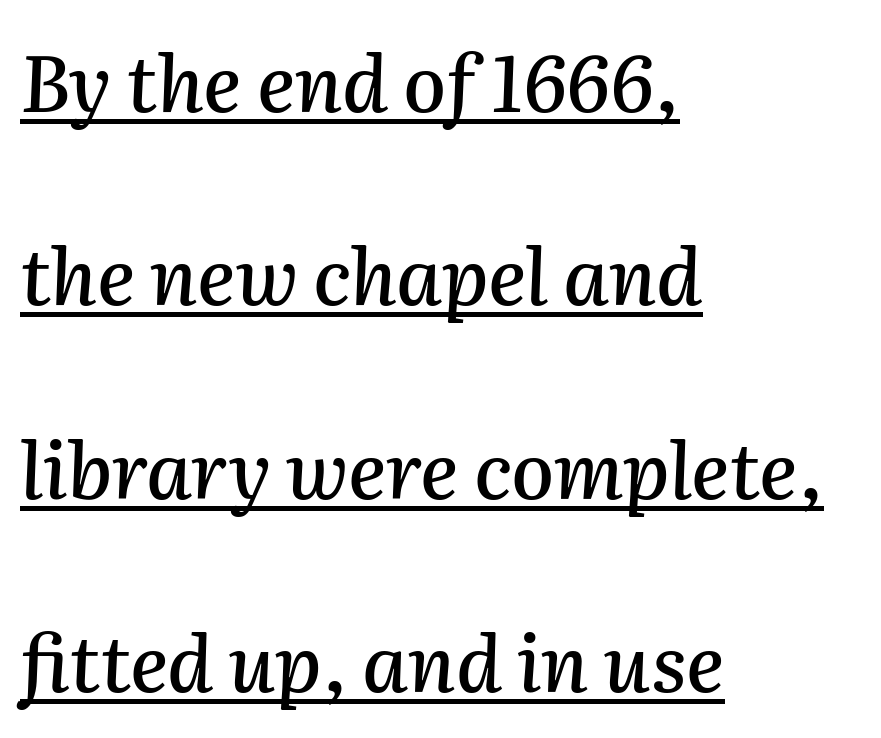
The setting favours the left margin, as ordinary paragraphs usually do. The passage shown leans; its letterforms are oblique. Leading: increased. Inter-character spacing is left at the font's built-in metrics. Beneath each row of characters lies a ruled line. You could not count columns in this text — the font is proportionally spaced.
